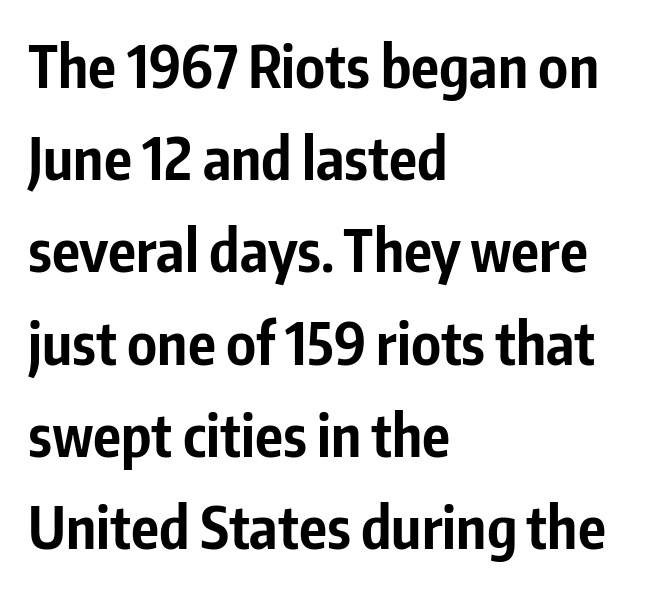
The image shows 58 px bold, condensed sans-serif type, upright; set left-aligned, normal line spacing (1.59x), normal letter spacing, not underlined; low stroke contrast and a medium x-height.
